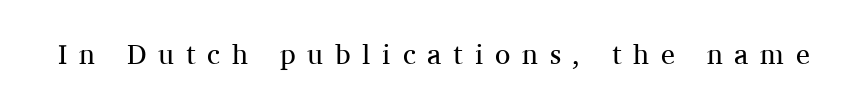
Q: Is the text bold? A: No.
Q: Is the text italic (slanted)? A: No, it is upright.
Q: Is the typeface a serif or a sans-serif typeface? A: Serif.
Q: Is the text underlined? A: No.
Q: Is the spacing between letters normal or unusually wide? A: Unusually wide.
Q: Width (condensed, normal, or wide)? A: Normal.
Q: Stroke contrast? A: Medium.
Q: x-height? A: Medium.
Q: Monospaced? A: No.
